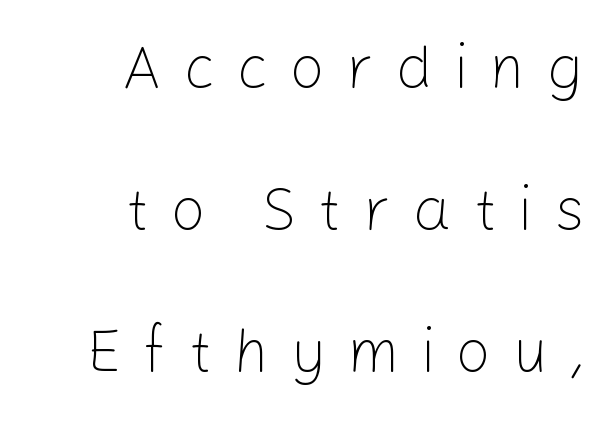
Summary of weight: not heavy and not bold. Unlike italic type, these characters show no tilt at all. Spacing verdict: proportional, widths tailored to each character. Casual observation: everything's shoved over to the right.
